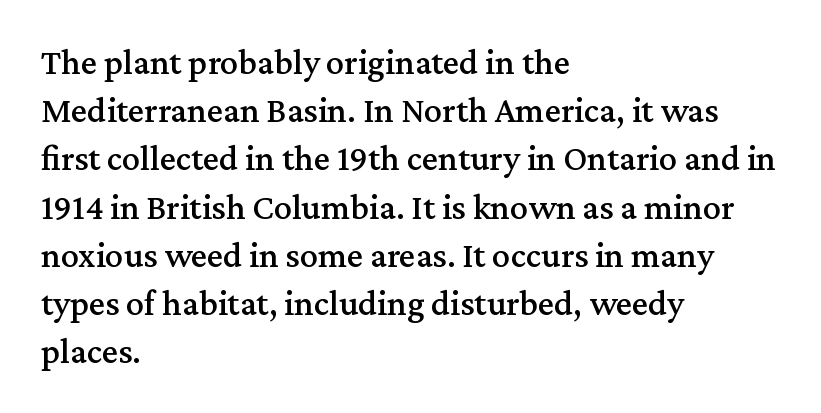
Tall strokes in this sample are plumb rather than angled. This is serif lettering, the kind often seen in printed books. You could not count columns in this text — the font is proportionally spaced. Visually the block forms a straight wall on the left and a jagged coastline on the right. A bare baseline throughout the passage. Reading down the column, the eye jumps a familiar distance to each next line.
